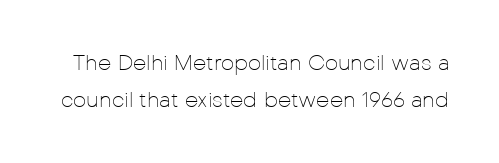
Q: Is the text bold? A: No.
Q: Is the text italic (slanted)? A: No, it is upright.
Q: Is the text underlined? A: No.
Q: Is the spacing between letters normal or unusually wide? A: Normal.
